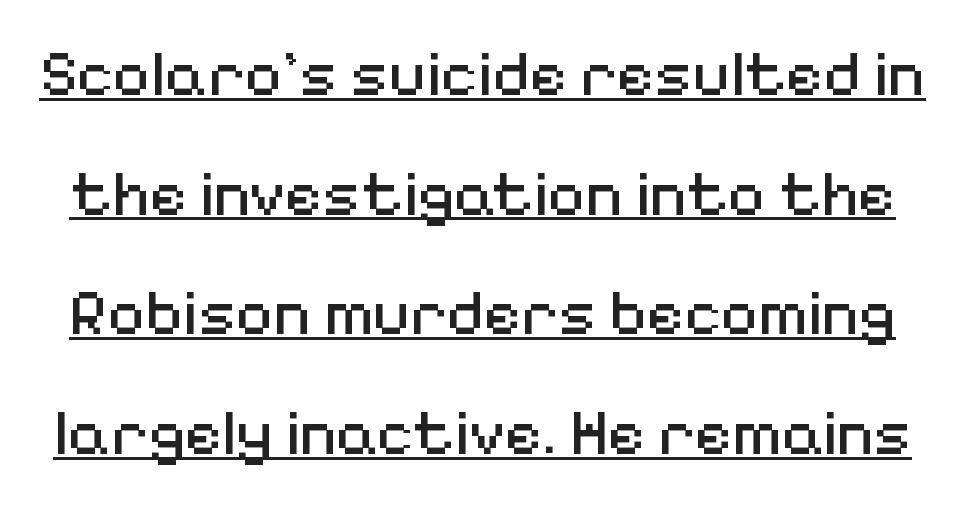
The image shows 65 px regular-weight sans-serif type, upright; set line spacing 1.84x, normal letter spacing, underlined; medium stroke contrast and a medium x-height.
